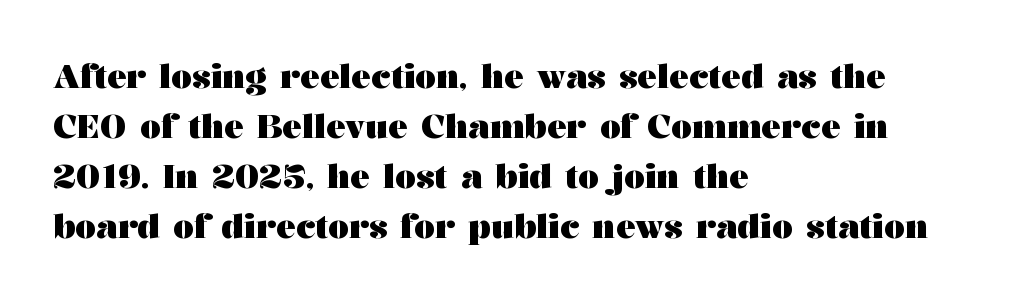
Spacing verdict: proportional, widths tailored to each character. Rows of type keep a routine distance in the vertical direction. Set as a true bold cut, around the 700 mark. Between one letter and the next there's only the usual sliver of space.
